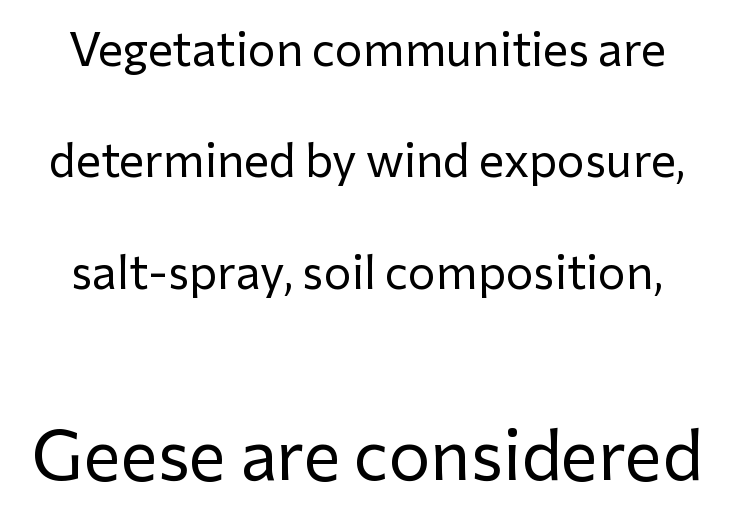
{"serif": "no", "italic": "no", "bold": "no", "weight": "regular", "width": "normal", "stroke_contrast": "low", "x_height": "medium", "monospaced": "no", "underline": "no", "line_spacing": "loose", "line_spacing_ratio": 2.37, "letter_spacing": "normal", "letter_spacing_em": 0.0, "larger_block": "second", "size_ratio": 1.49, "glyph_px": 70}
